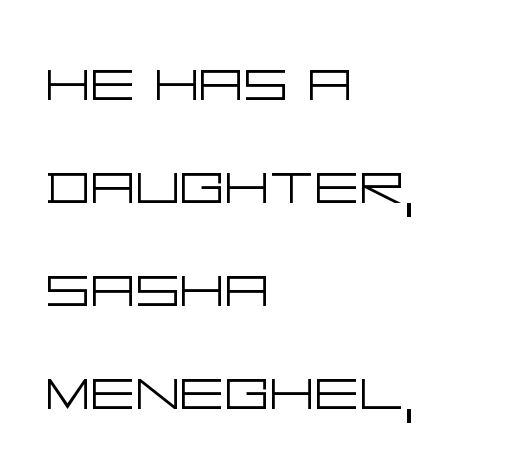
Q: Is the text bold? A: No.
Q: Is the text italic (slanted)? A: No, it is upright.
Q: Is the typeface a serif or a sans-serif typeface? A: Sans-serif.
Q: Is the text underlined? A: No.
Q: How is the paragraph aligned? A: Left-aligned.
Q: Is the spacing between letters normal or unusually wide? A: Normal.
Q: Is the spacing between lines tight, normal or loose? A: Normal.
Q: Width (condensed, normal, or wide)? A: Wide.
Q: Stroke contrast? A: Low.
Q: x-height? A: Large.
